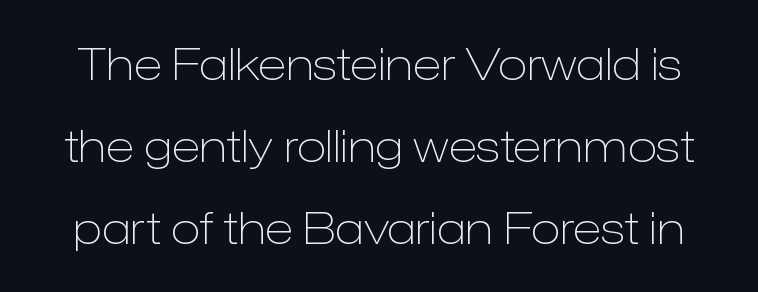
The image shows 44 px light sans-serif type, upright; set line spacing 1.86x, normal letter spacing, not underlined; low stroke contrast and a medium x-height.
